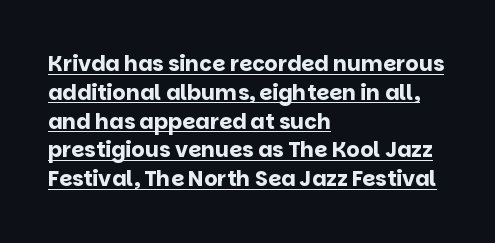
Does the leading feel generous? No, just average. The face used here has the dense, thick strokes of a bold. The rendering keeps characters at their native spacing. Characters remain perfectly vertical along every line. The passage is arranged the way most books set body copy — flush left.
